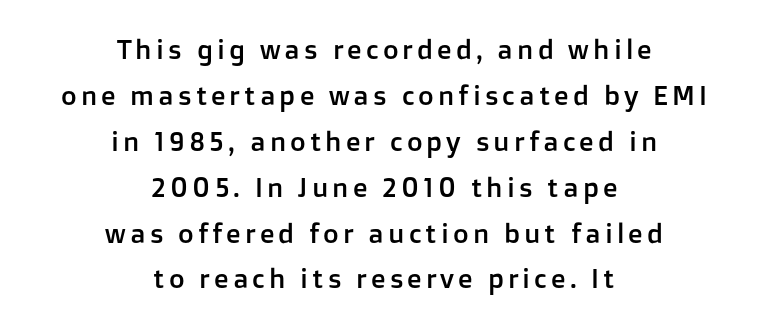
{"italic": "no", "underline": "no", "align": "center", "line_spacing": "normal", "line_spacing_ratio": 1.7, "glyph_px": 27}
